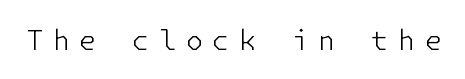
Q: Is the text bold? A: No.
Q: Is the text italic (slanted)? A: No, it is upright.
Q: Is the typeface a serif or a sans-serif typeface? A: Sans-serif.
Q: Is the text underlined? A: No.
Q: Is the spacing between letters normal or unusually wide? A: Unusually wide.
Q: Width (condensed, normal, or wide)? A: Normal.
Q: Stroke contrast? A: Low.
Q: x-height? A: Medium.
